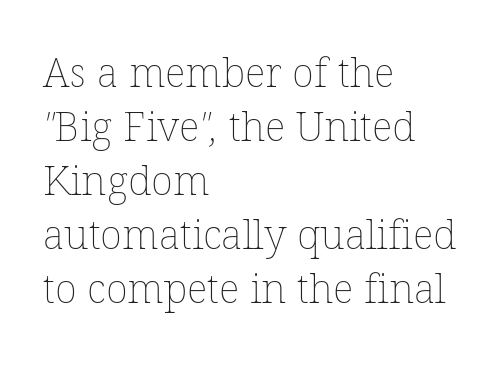
The line texture is even and compact thanks to regular tracking. Each stroke keeps to a modest, everyday thickness or less. This sample is left-justified, so line endings fall wherever the words run out. Varying glyph widths throughout — classic text-font behaviour.
